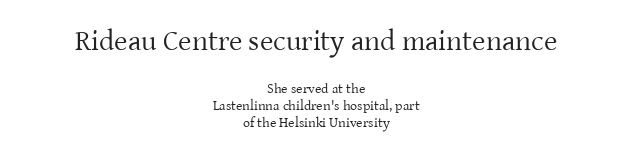
Q: Is the text bold? A: No.
Q: Is the text italic (slanted)? A: No, it is upright.
Q: Is the typeface a serif or a sans-serif typeface? A: Serif.
Q: Is the text underlined? A: No.
Q: How is the paragraph aligned? A: Centered.
Q: Is the spacing between letters normal or unusually wide? A: Normal.
Q: Which block of text is set in a larger size, the first (top) or the second (bottom)? A: The first (top) one.
Q: Width (condensed, normal, or wide)? A: Normal.
Q: Stroke contrast? A: Low.
Q: x-height? A: Medium.
Q: Monospaced? A: No.
